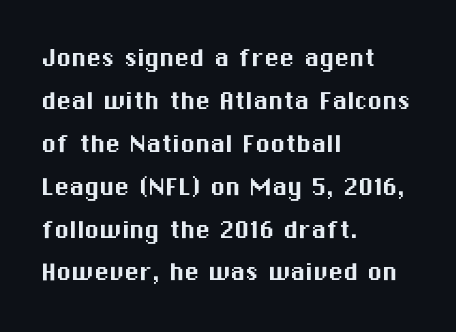
Q: Is the text italic (slanted)? A: No, it is upright.
Q: Is the typeface a serif or a sans-serif typeface? A: Sans-serif.
Q: Is the text underlined? A: No.
Q: How is the paragraph aligned? A: Left-aligned.
Q: Is the spacing between letters normal or unusually wide? A: Normal.
Q: Is the spacing between lines tight, normal or loose? A: Normal.
Q: Width (condensed, normal, or wide)? A: Normal.
Q: Stroke contrast? A: Medium.
Q: x-height? A: Medium.
Q: Monospaced? A: No.
